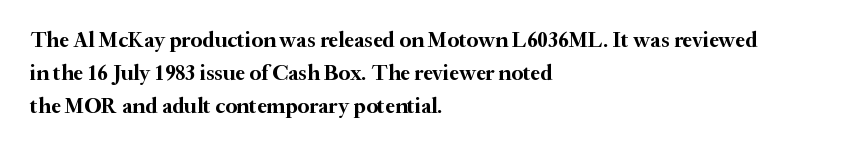
Q: Is the text bold? A: Yes.
Q: Is the text italic (slanted)? A: No, it is upright.
Q: Is the text underlined? A: No.
Q: How is the paragraph aligned? A: Left-aligned.
Q: Is the spacing between letters normal or unusually wide? A: Normal.
Q: Is the spacing between lines tight, normal or loose? A: Normal.
